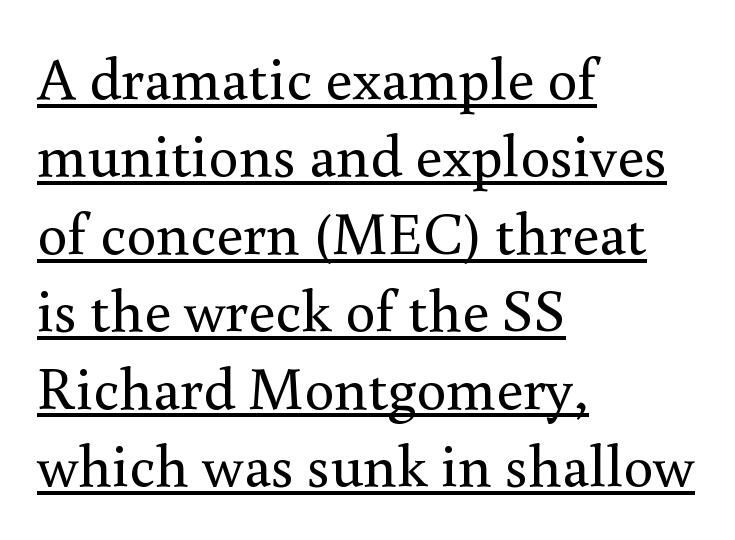
Q: Is the text bold? A: No.
Q: Is the text italic (slanted)? A: No, it is upright.
Q: Is the typeface a serif or a sans-serif typeface? A: Serif.
Q: Is the text underlined? A: Yes.
Q: How is the paragraph aligned? A: Left-aligned.
Q: Is the spacing between letters normal or unusually wide? A: Normal.
Q: Is the spacing between lines tight, normal or loose? A: Normal.
Q: Width (condensed, normal, or wide)? A: Normal.
Q: Stroke contrast? A: Medium.
Q: x-height? A: Small.
Q: Monospaced? A: No.
